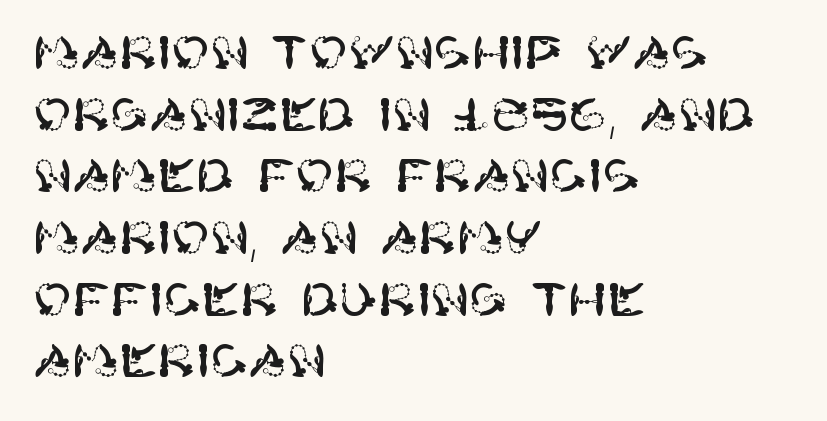
{"serif": "no", "italic": "no", "width": "normal", "stroke_contrast": "high", "x_height": "large", "underline": "no", "align": "left", "line_spacing": "normal", "line_spacing_ratio": 1.34, "letter_spacing": "normal", "letter_spacing_em": 0.0, "glyph_px": 46}
